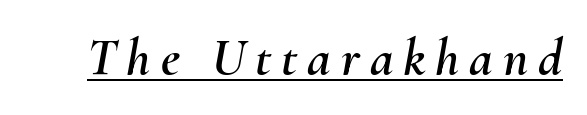
Compared with ordinary roman type, these characters are visibly tilted. In designer terms, the underline attribute is active on this setting. This sample has the flowing, uneven cadence of proportional lettering.
